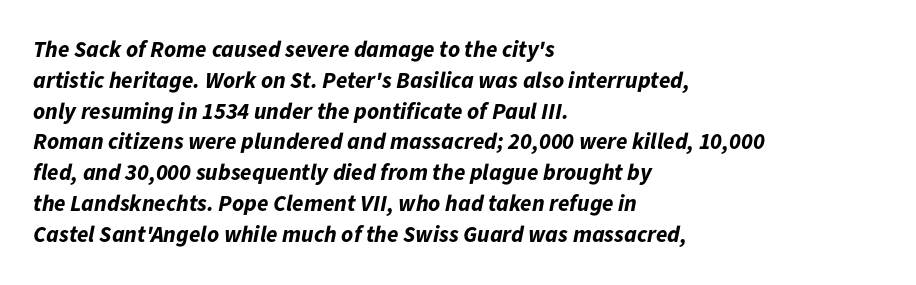
Honestly, the letter spacing is just normal — you wouldn't notice it. This sample keeps an unexceptional amount of space between lines. The space beneath each line is pristine and unruled. In CSS terms this would be text-align: left. Bold? Absolutely — the strokes are thick and heavy.
